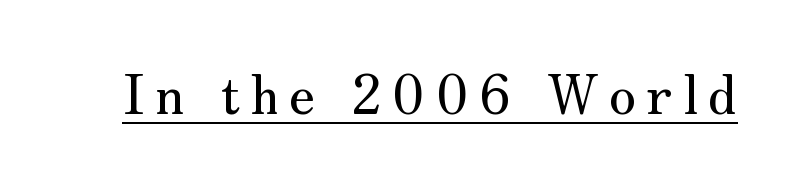
{"serif": "yes", "italic": "no", "width": "normal", "stroke_contrast": "medium", "x_height": "small", "monospaced": "no", "underline": "yes", "glyph_px": 54}
